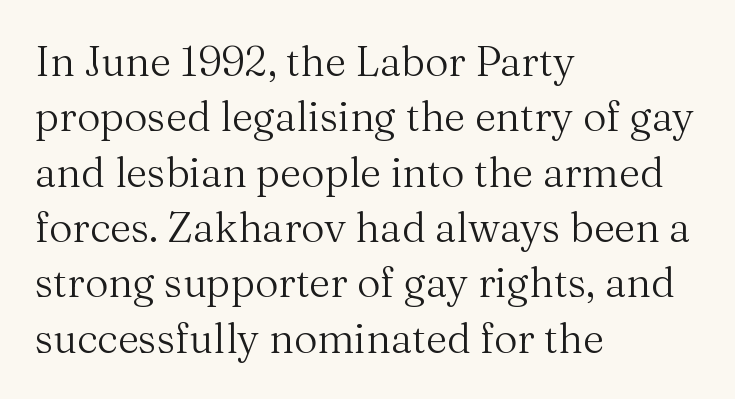
Q: Is the text bold? A: No.
Q: Is the text italic (slanted)? A: No, it is upright.
Q: Is the typeface a serif or a sans-serif typeface? A: Serif.
Q: Is the text underlined? A: No.
Q: How is the paragraph aligned? A: Left-aligned.
Q: Is the spacing between letters normal or unusually wide? A: Normal.
Q: Is the spacing between lines tight, normal or loose? A: Normal.
Q: Width (condensed, normal, or wide)? A: Normal.
Q: Stroke contrast? A: Medium.
Q: x-height? A: Medium.
Q: Monospaced? A: No.
